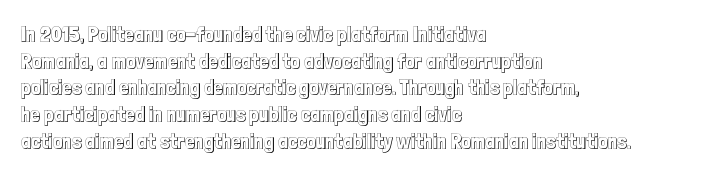
Successive baselines arrive at the customary interval. The space directly below the letters is spotless. The face used here is rendered with its standard letterfit. The rendering anchors every line to the left-hand side.
